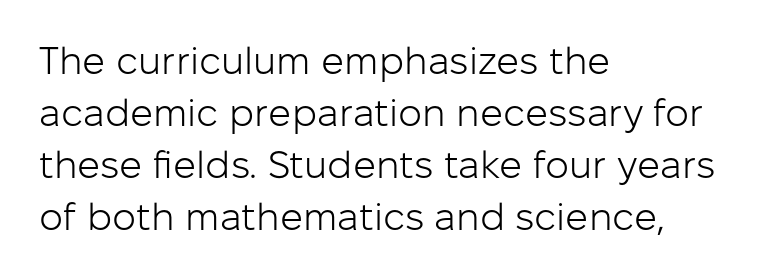
The image shows 38 px light sans-serif type, upright; set left-aligned, normal line spacing (1.37x), normal letter spacing, not underlined; low stroke contrast and a medium x-height.
